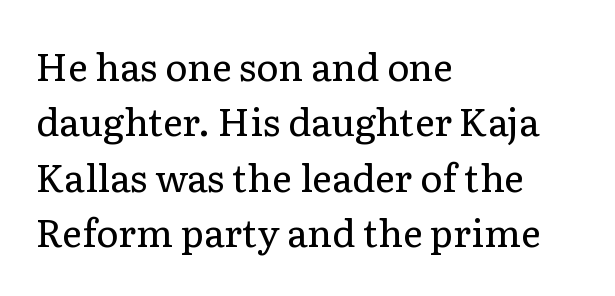
{"serif": "yes", "italic": "no", "bold": "no", "weight": "regular", "width": "normal", "stroke_contrast": "low", "x_height": "medium", "monospaced": "no", "underline": "no", "align": "left", "line_spacing": "normal", "line_spacing_ratio": 1.46, "letter_spacing": "normal", "letter_spacing_em": 0.0, "glyph_px": 38}
